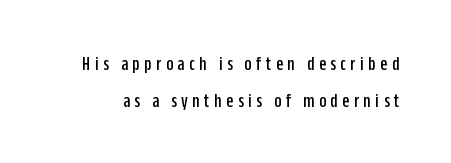
{"italic": "no", "underline": "no", "line_spacing_ratio": 1.85, "letter_spacing": "wide", "letter_spacing_em": 0.23, "glyph_px": 20}
